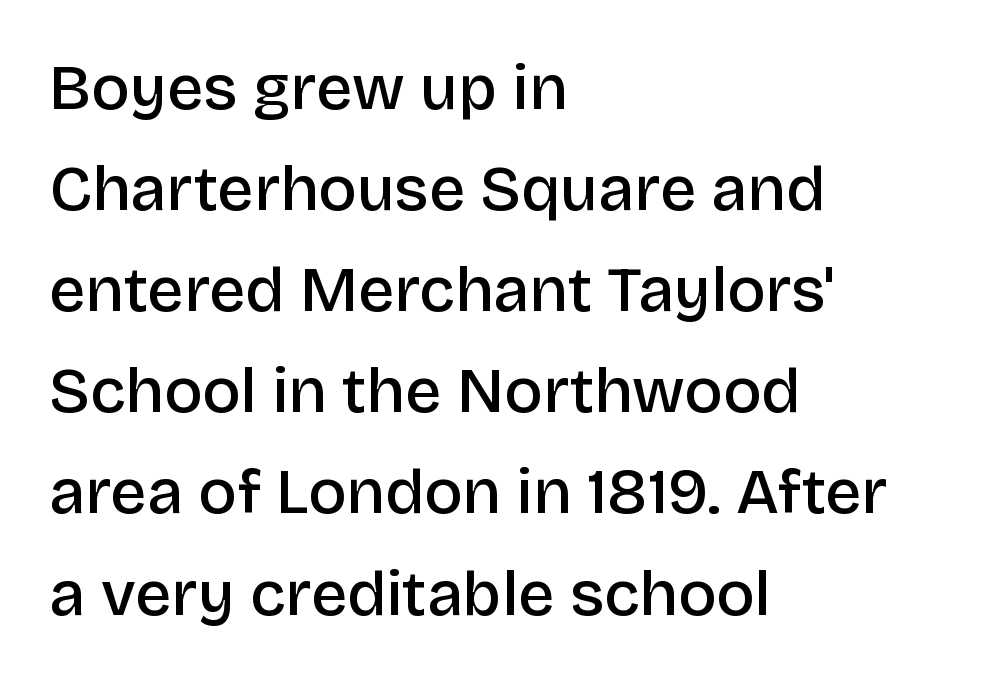
Q: Is the text bold? A: Semi-bold.
Q: Is the text italic (slanted)? A: No, it is upright.
Q: Is the typeface a serif or a sans-serif typeface? A: Sans-serif.
Q: Is the text underlined? A: No.
Q: How is the paragraph aligned? A: Left-aligned.
Q: Is the spacing between letters normal or unusually wide? A: Normal.
Q: Is the spacing between lines tight, normal or loose? A: Normal.
Q: Width (condensed, normal, or wide)? A: Normal.
Q: Stroke contrast? A: Low.
Q: x-height? A: Large.
Q: Monospaced? A: No.
